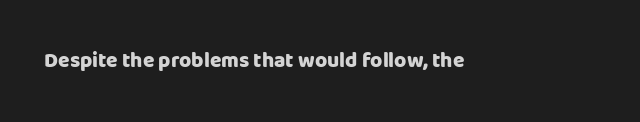
The letterforms sit shoulder to shoulder at normal distance. These lines were composed using upright roman letters. Check the space under the baseline: it is left empty. The sample has been set heavy, in full bold.
